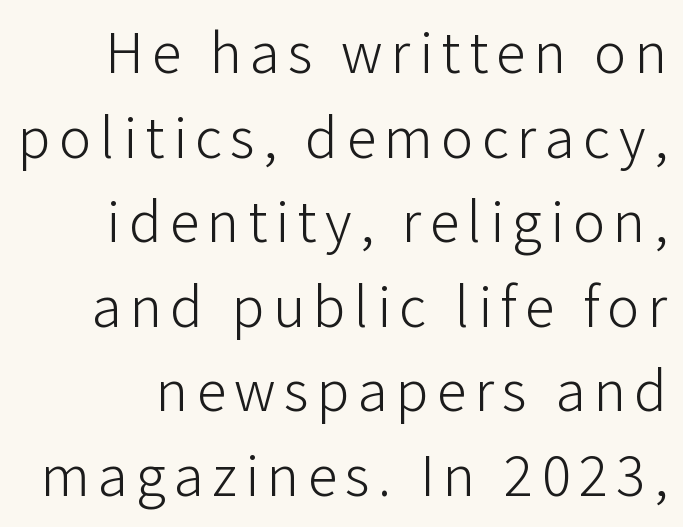
The image shows 60 px light sans-serif type, upright; set normal line spacing (1.41x), not underlined; low stroke contrast and a medium x-height.
